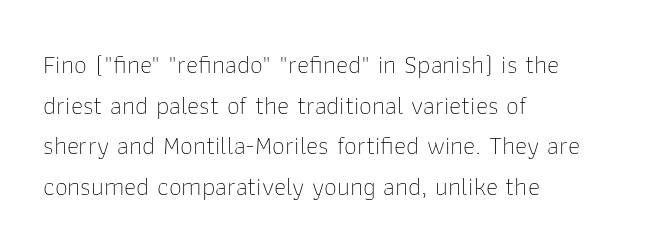
The zone under the glyphs is completely vacant. Letters have the restrained weight of plain body copy at most. Line beginnings align vertically; line endings do not. The gaps between neighbouring characters are ordinary and unremarkable.
